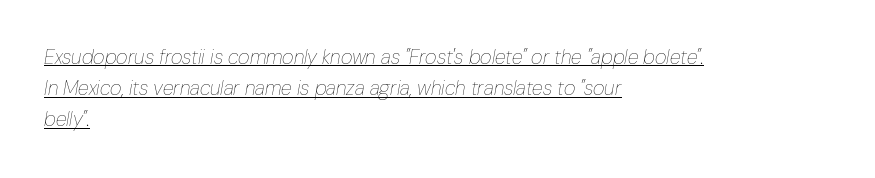
The image shows 20 px text type, italic (leaning right); set left-aligned, normal line spacing (1.56x), normal letter spacing, underlined.
